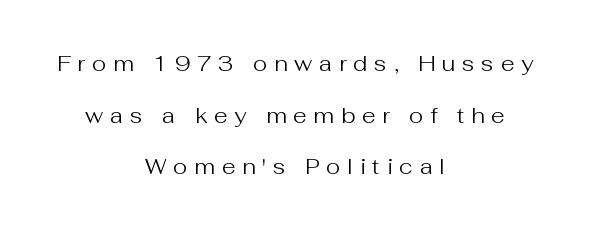
{"italic": "no", "bold": "no", "underline": "no", "align": "center", "line_spacing": "loose", "line_spacing_ratio": 2.35, "letter_spacing": "wide", "letter_spacing_em": 0.31, "glyph_px": 22}
